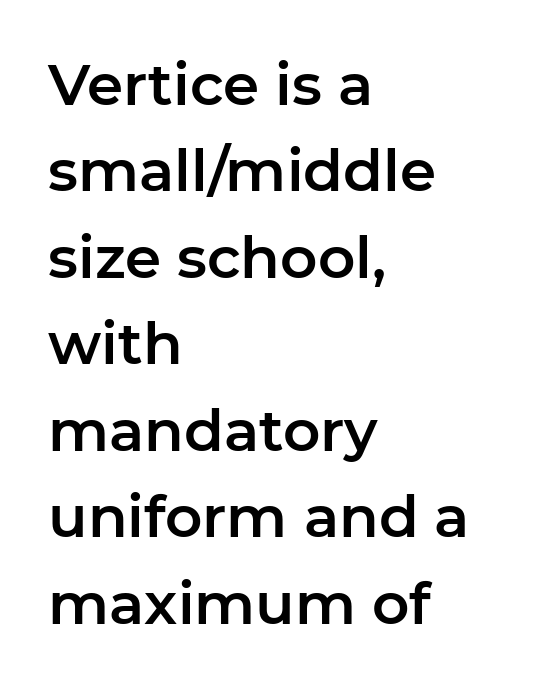
The image shows 58 px sans-serif type, upright; set left-aligned, normal line spacing (1.49x), normal letter spacing, not underlined; low stroke contrast and a medium x-height.
